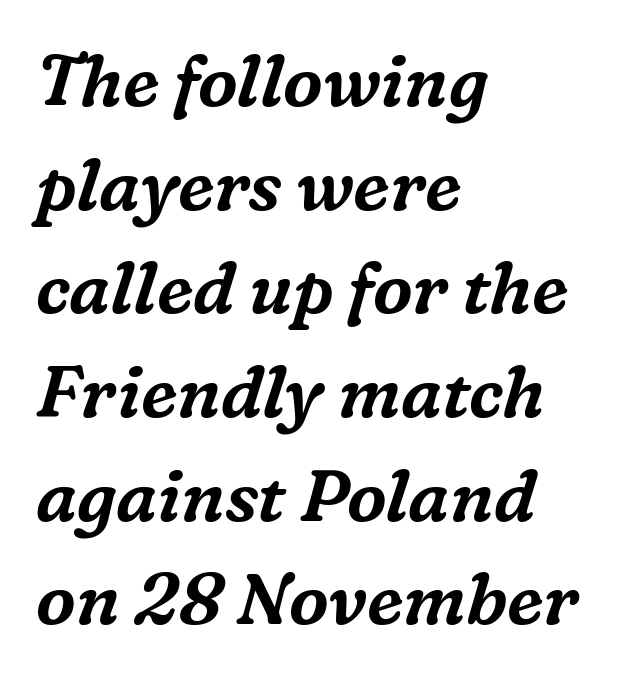
{"serif": "yes", "italic": "yes", "lean": "right", "slant_degrees": 16, "width": "normal", "stroke_contrast": "medium", "x_height": "medium", "monospaced": "no", "underline": "no", "align": "left", "line_spacing": "normal", "line_spacing_ratio": 1.46, "letter_spacing": "normal", "letter_spacing_em": 0.0, "glyph_px": 71}
